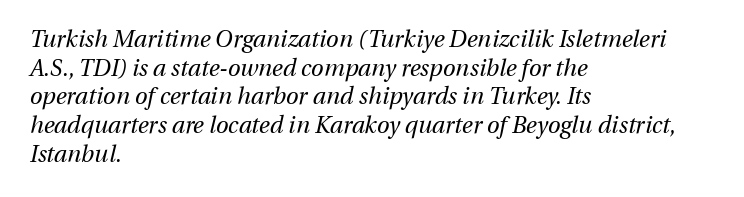
The image shows 23 px text type, italic (leaning right); set left-aligned, normal line spacing (1.25x), normal letter spacing, not underlined.
